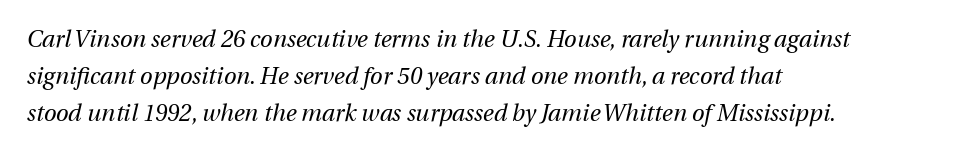
The image shows 23 px text type, italic (leaning right); set left-aligned, normal line spacing (1.6x), normal letter spacing, not underlined.
